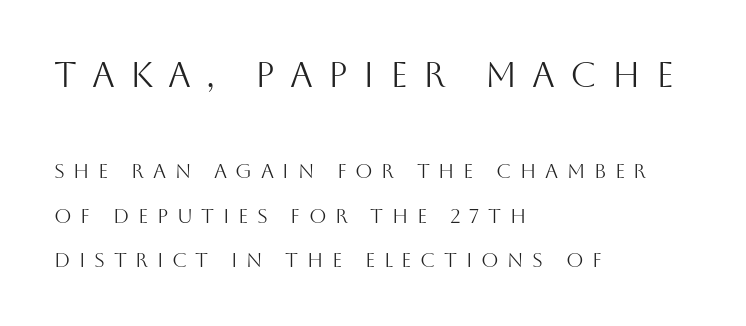
The image shows 35 px light sans-serif type, upright; set left-aligned, loose line spacing (2.21x), unusually wide letter spacing (+0.43 em), not underlined; the first (top) block is 1.75x larger; medium stroke contrast and a large x-height.
